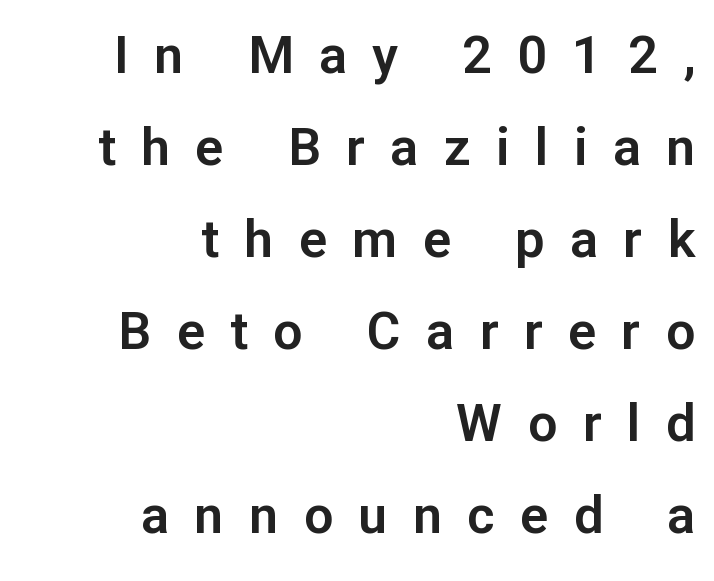
{"serif": "no", "italic": "no", "width": "normal", "stroke_contrast": "low", "x_height": "medium", "monospaced": "no", "underline": "no", "align": "right", "line_spacing_ratio": 1.77, "letter_spacing": "wide", "letter_spacing_em": 0.49, "glyph_px": 52}
